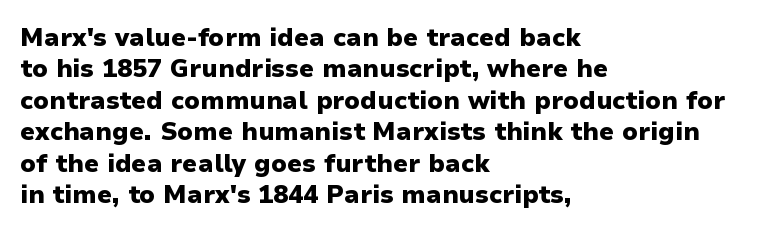
Horizontal alignment here is leftward, the default for most running prose. These lines were composed using upright roman letters. Quick note: underline off. Words appear dense and cohesive because spacing is normal. Honestly, the row spacing looks completely unremarkable. Heft: maximum for text — a bold.
